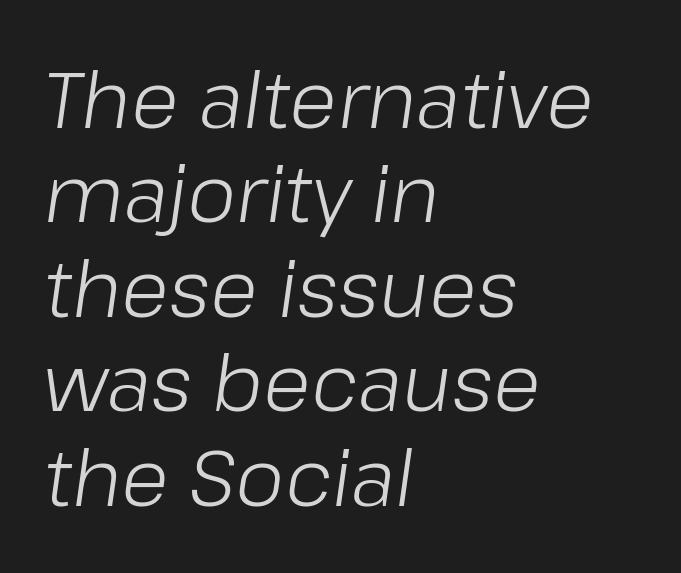
Q: Is the text bold? A: No.
Q: Is the text italic (slanted)? A: Yes, it leans right by about 8 degrees.
Q: Is the text underlined? A: No.
Q: How is the paragraph aligned? A: Left-aligned.
Q: Is the spacing between letters normal or unusually wide? A: Normal.
Q: Width (condensed, normal, or wide)? A: Normal.
Q: Stroke contrast? A: Low.
Q: x-height? A: Medium.
Q: Monospaced? A: No.
